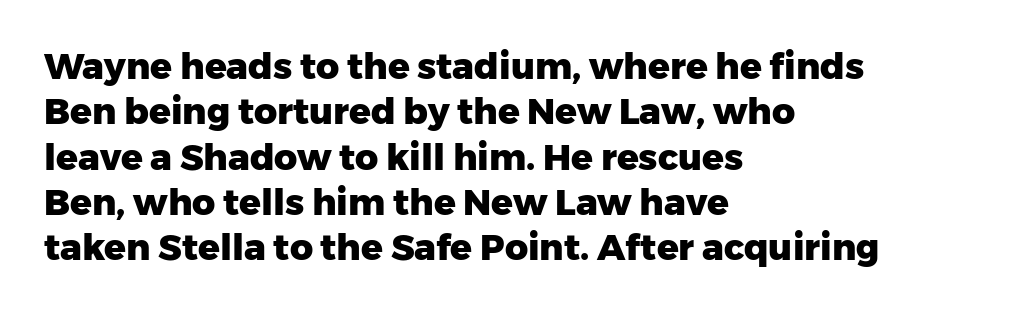
Typeset ragged right — the left edge is the straight one. If you drew a line through each stem, it would be perfectly vertical. Plain, unruled lines of type. The horizontal fit of the characters is conventional and even. Evenly set lines give the paragraph a standard silhouette.
